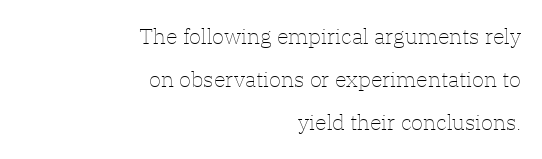
Rendered with straight, roman letterforms. Vertical stems look standard width or narrower in stroke. Rows of type keep a wide berth in the vertical direction. These lines keep a tight, regular rhythm from letter to letter. Anything drawn beneath the words? Only blank space.
